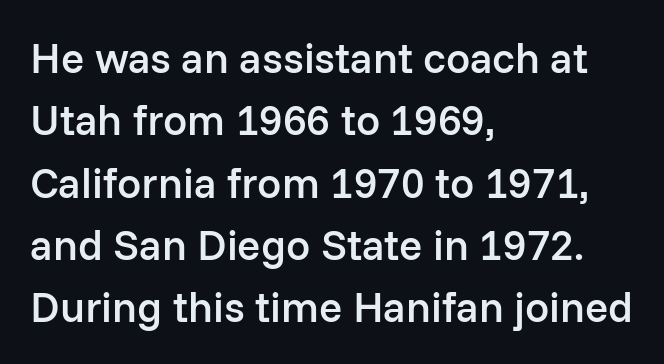
{"serif": "no", "italic": "no", "bold": "semi", "weight": "semibold", "width": "normal", "stroke_contrast": "low", "x_height": "medium", "monospaced": "no", "underline": "no", "align": "left", "line_spacing": "normal", "line_spacing_ratio": 1.45, "letter_spacing": "normal", "letter_spacing_em": 0.0, "glyph_px": 43}
